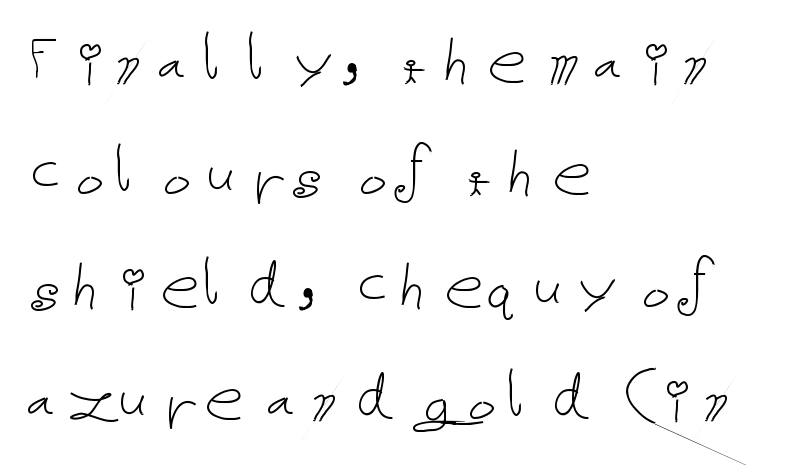
Q: Is the text bold? A: No.
Q: Is the text italic (slanted)? A: No, it is upright.
Q: Is the text underlined? A: No.
Q: How is the paragraph aligned? A: Left-aligned.
Q: Is the spacing between letters normal or unusually wide? A: Normal.
Q: Is the spacing between lines tight, normal or loose? A: Normal.
Q: Width (condensed, normal, or wide)? A: Normal.
Q: Stroke contrast? A: Low.
Q: x-height? A: Medium.
